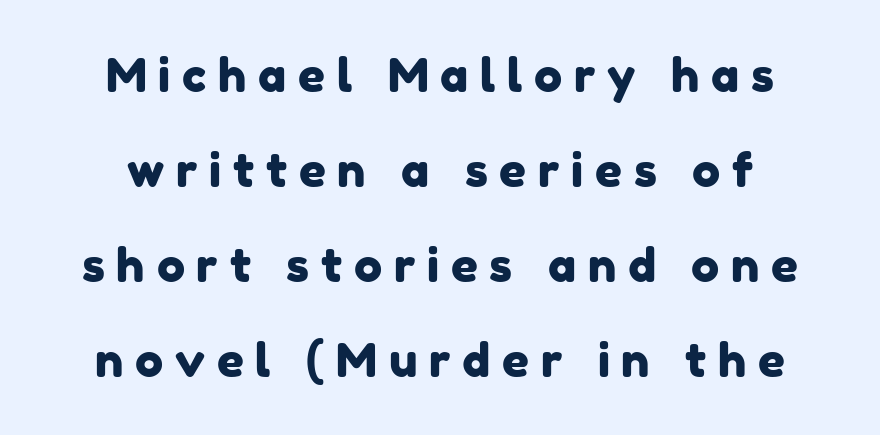
Do the characters align in a grid? No, the font is proportional. What kind of face is this? One without serifs — a sans. You could fit nearly another row in the gap between these rows. Caption: expanded tracking, letters set apart. The paragraph has two soft edges and a firm central axis. Descenders are the only things crossing below the line.
